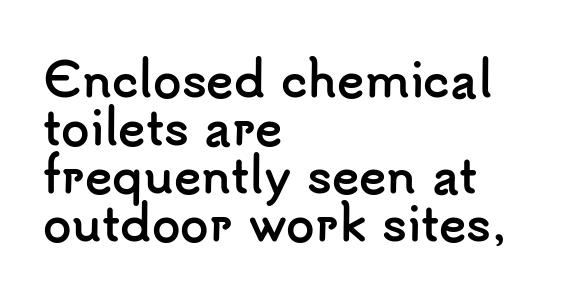
The setting favours the left margin, as ordinary paragraphs usually do. Strong, thick strokes mark this as bold type. The horizontal fit of the characters is conventional and even. Beneath every word, the page is bare. Each letter's strokes conclude bluntly, with no projecting serifs. Style check: upright.
